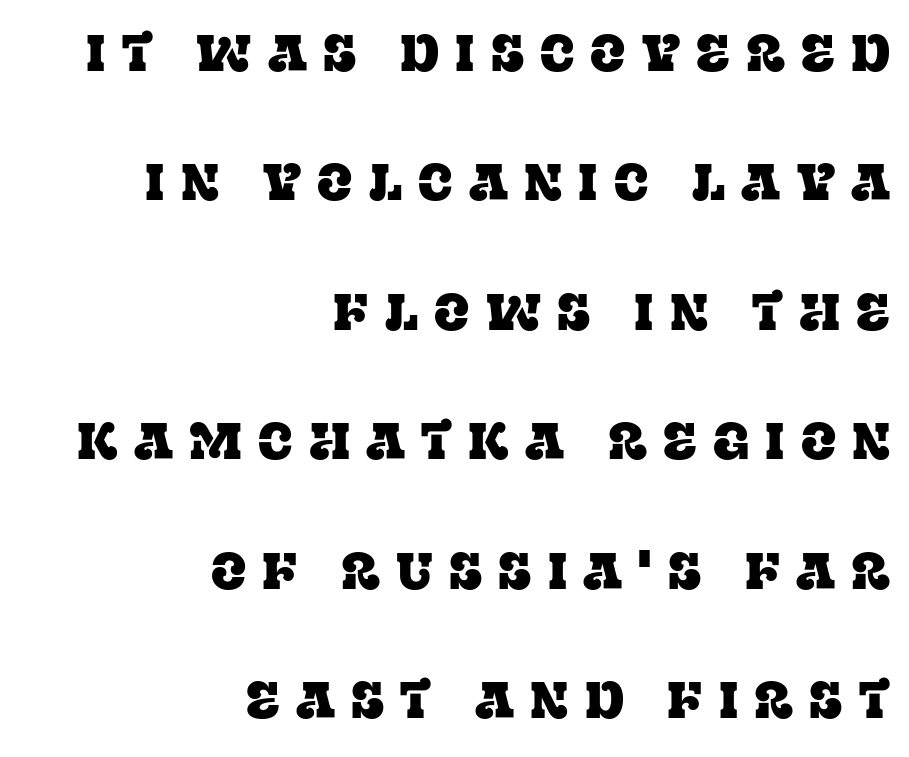
The image shows 52 px serif type, upright; set right-aligned, loose line spacing (2.49x), unusually wide letter spacing (+0.31 em), not underlined; low stroke contrast and a large x-height.
